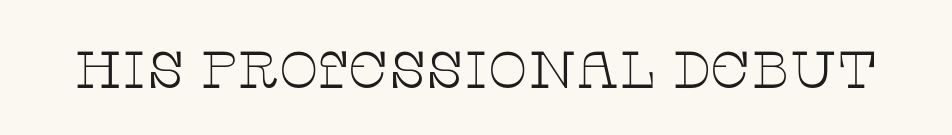
Q: Is the text bold? A: No.
Q: Is the text italic (slanted)? A: No, it is upright.
Q: Is the typeface a serif or a sans-serif typeface? A: Serif.
Q: Is the text underlined? A: No.
Q: Is the spacing between letters normal or unusually wide? A: Normal.
Q: Width (condensed, normal, or wide)? A: Wide.
Q: Stroke contrast? A: Low.
Q: x-height? A: Large.
Q: Monospaced? A: No.
